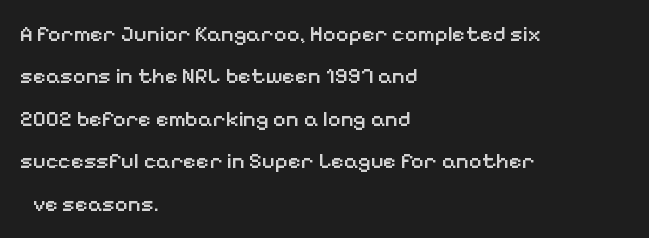
Q: Is the text bold? A: Semi-bold.
Q: Is the text italic (slanted)? A: No, it is upright.
Q: Is the text underlined? A: No.
Q: How is the paragraph aligned? A: Left-aligned.
Q: Is the spacing between letters normal or unusually wide? A: Normal.
Q: Is the spacing between lines tight, normal or loose? A: Loose.
